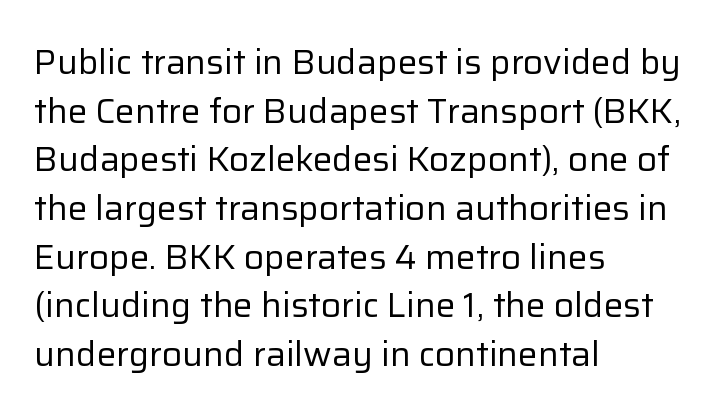
Does the lettering tilt? It doesn't — this is upright. The strokes are not fattened; the text isn't bold. Caption: multi-line text, flush left, ragged right. The rendering uses natural spacing where letterforms have individual widths.
